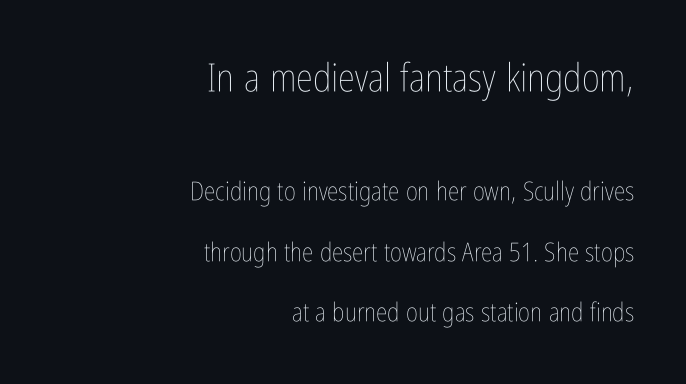
The image shows 39 px thin, condensed type, upright; set right-aligned, loose line spacing (2.33x), normal letter spacing, not underlined; the first (top) block is 1.5x larger; low stroke contrast and a medium x-height.
